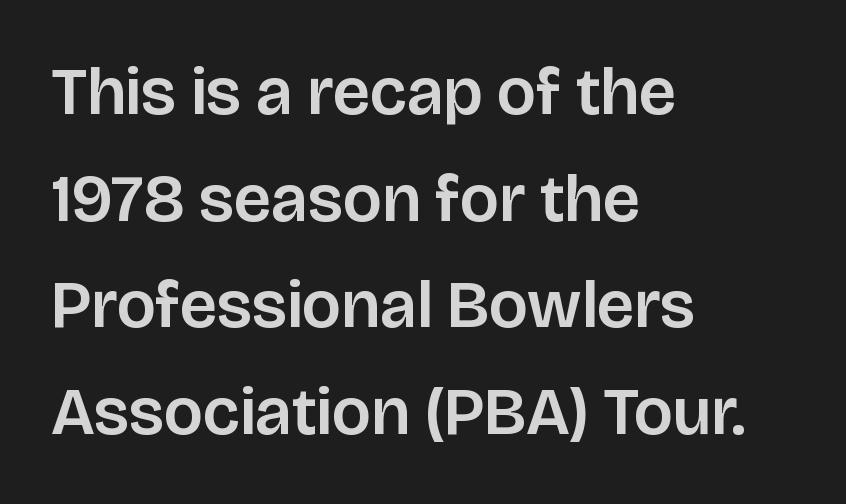
Q: Is the text italic (slanted)? A: No, it is upright.
Q: Is the typeface a serif or a sans-serif typeface? A: Sans-serif.
Q: Is the text underlined? A: No.
Q: How is the paragraph aligned? A: Left-aligned.
Q: Is the spacing between letters normal or unusually wide? A: Normal.
Q: Is the spacing between lines tight, normal or loose? A: Normal.
Q: Width (condensed, normal, or wide)? A: Normal.
Q: Stroke contrast? A: Low.
Q: x-height? A: Large.
Q: Monospaced? A: No.
